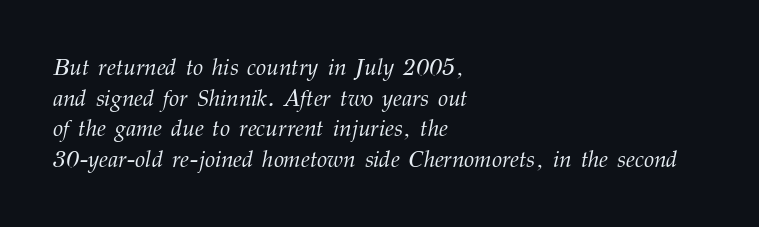
{"italic": "yes", "lean": "right", "slant_degrees": 12, "bold": "no", "underline": "no", "align": "left", "line_spacing": "normal", "line_spacing_ratio": 1.33, "letter_spacing": "normal", "letter_spacing_em": 0.0, "glyph_px": 23}
